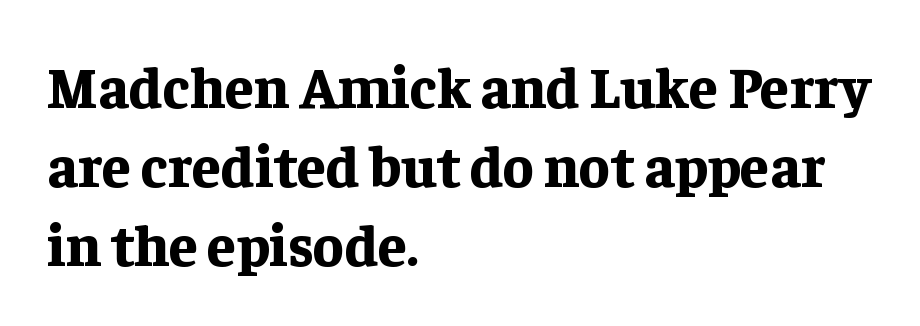
{"serif": "yes", "italic": "no", "bold": "yes", "weight": "bold", "width": "normal", "stroke_contrast": "low", "x_height": "medium", "monospaced": "no", "underline": "no", "align": "left", "line_spacing": "normal", "line_spacing_ratio": 1.36, "letter_spacing": "normal", "letter_spacing_em": 0.0, "glyph_px": 58}
